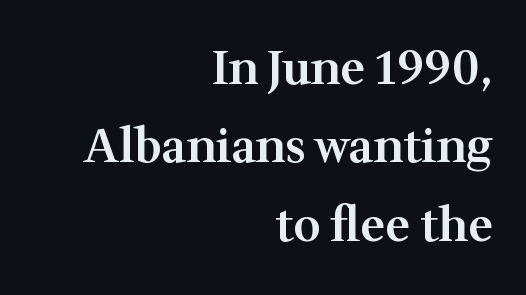
Q: Is the text bold? A: Semi-bold.
Q: Is the text italic (slanted)? A: No, it is upright.
Q: Is the typeface a serif or a sans-serif typeface? A: Serif.
Q: Is the text underlined? A: No.
Q: How is the paragraph aligned? A: Right-aligned.
Q: Is the spacing between letters normal or unusually wide? A: Normal.
Q: Is the spacing between lines tight, normal or loose? A: Normal.
Q: Width (condensed, normal, or wide)? A: Normal.
Q: Stroke contrast? A: Medium.
Q: x-height? A: Medium.
Q: Monospaced? A: No.
